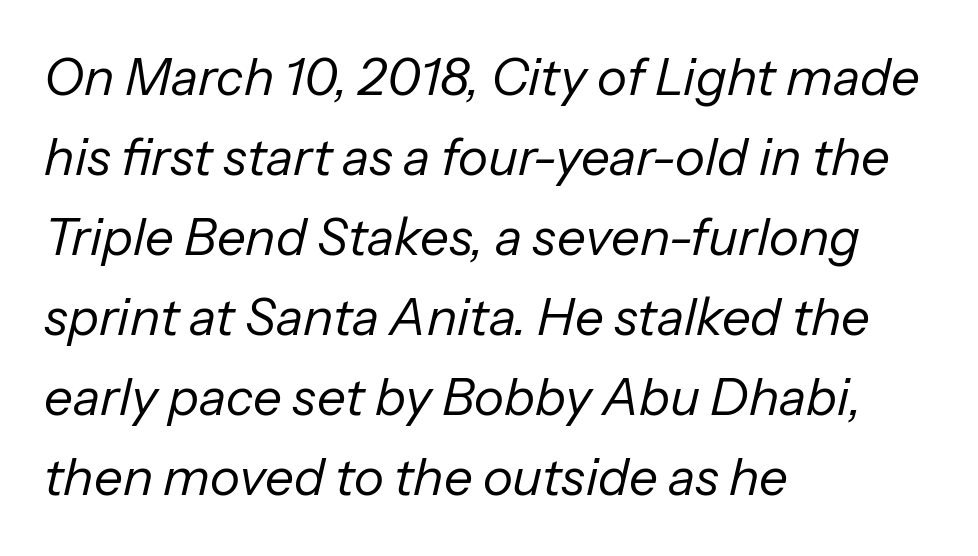
Q: Is the text bold? A: No.
Q: Is the text italic (slanted)? A: Yes, it leans right by about 13 degrees.
Q: Is the text underlined? A: No.
Q: How is the paragraph aligned? A: Left-aligned.
Q: Is the spacing between letters normal or unusually wide? A: Normal.
Q: Is the spacing between lines tight, normal or loose? A: Normal.
Q: Width (condensed, normal, or wide)? A: Normal.
Q: Stroke contrast? A: Low.
Q: x-height? A: Medium.
Q: Monospaced? A: No.
